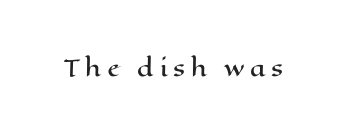
The image shows 22 px text type, upright; set unusually wide letter spacing (+0.25 em), not underlined.
